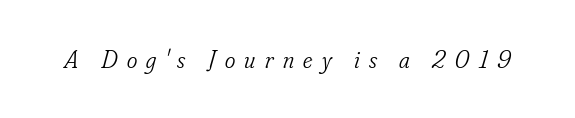
The image shows 25 px text type, italic (leaning right); set unusually wide letter spacing (+0.37 em), not underlined.
